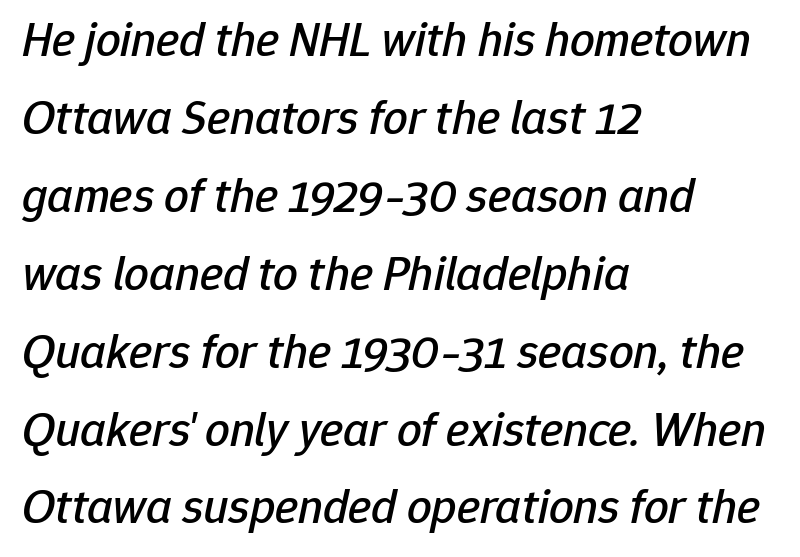
The image shows 49 px text type, italic (leaning right); set left-aligned, normal line spacing (1.59x), normal letter spacing, not underlined; low stroke contrast and a medium x-height.
